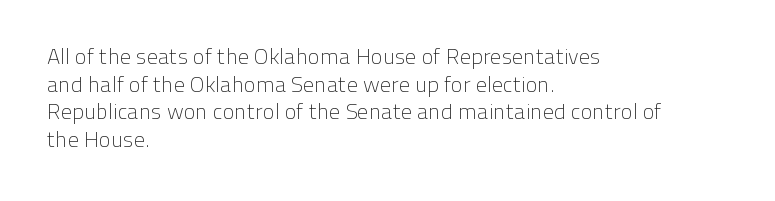
{"italic": "no", "bold": "no", "underline": "no", "align": "left", "line_spacing": "normal", "line_spacing_ratio": 1.26, "letter_spacing": "normal", "letter_spacing_em": 0.0, "glyph_px": 22}
